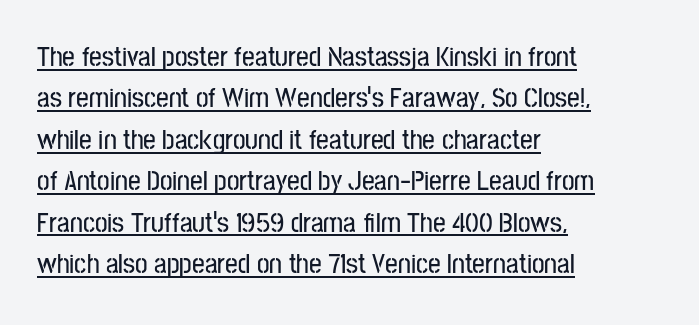
The image shows 28 px condensed sans-serif type, upright; set left-aligned, normal line spacing (1.48x), normal letter spacing, underlined; low stroke contrast and a medium x-height.
